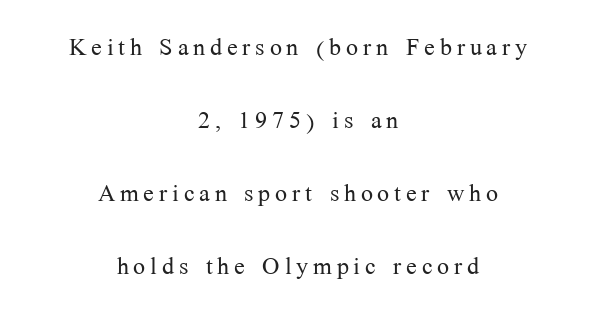
Q: Is the text bold? A: No.
Q: Is the text italic (slanted)? A: No, it is upright.
Q: Is the typeface a serif or a sans-serif typeface? A: Serif.
Q: Is the text underlined? A: No.
Q: How is the paragraph aligned? A: Centered.
Q: Is the spacing between lines tight, normal or loose? A: Loose.
Q: Width (condensed, normal, or wide)? A: Normal.
Q: Stroke contrast? A: Medium.
Q: x-height? A: Medium.
Q: Monospaced? A: No.
